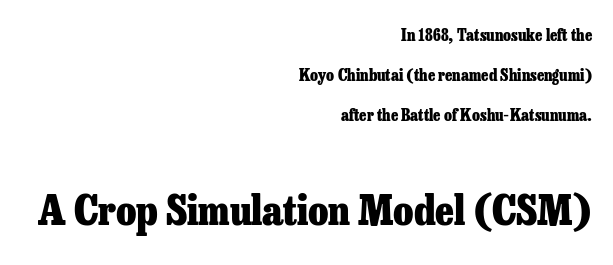
The image shows 41 px heavy serif type, upright; set right-aligned, loose line spacing (2.49x), normal letter spacing, not underlined; the second (bottom) block is 2.56x larger; low stroke contrast and a medium x-height.
